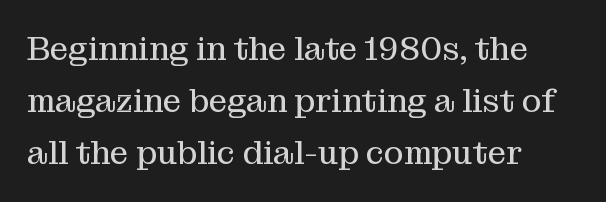
Q: Is the text bold? A: No.
Q: Is the text italic (slanted)? A: No, it is upright.
Q: Is the typeface a serif or a sans-serif typeface? A: Serif.
Q: Is the text underlined? A: No.
Q: How is the paragraph aligned? A: Left-aligned.
Q: Is the spacing between letters normal or unusually wide? A: Normal.
Q: Is the spacing between lines tight, normal or loose? A: Normal.
Q: Width (condensed, normal, or wide)? A: Normal.
Q: Stroke contrast? A: Medium.
Q: x-height? A: Medium.
Q: Monospaced? A: No.
